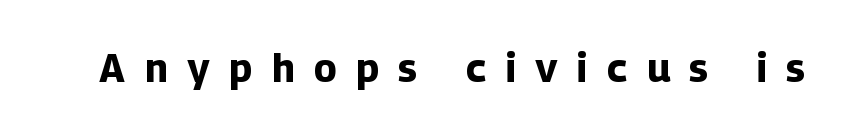
The image shows 39 px bold sans-serif type, upright; set unusually wide letter spacing (+0.5 em), not underlined; low stroke contrast and a medium x-height.
